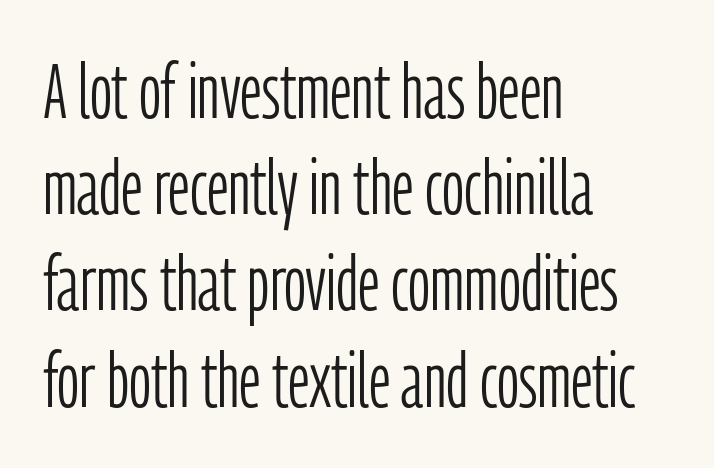
{"serif": "no", "italic": "no", "bold": "no", "weight": "light", "width": "condensed", "stroke_contrast": "low", "x_height": "medium", "monospaced": "no", "underline": "no", "align": "left", "line_spacing": "normal", "line_spacing_ratio": 1.25, "letter_spacing": "normal", "letter_spacing_em": 0.0, "glyph_px": 77}
